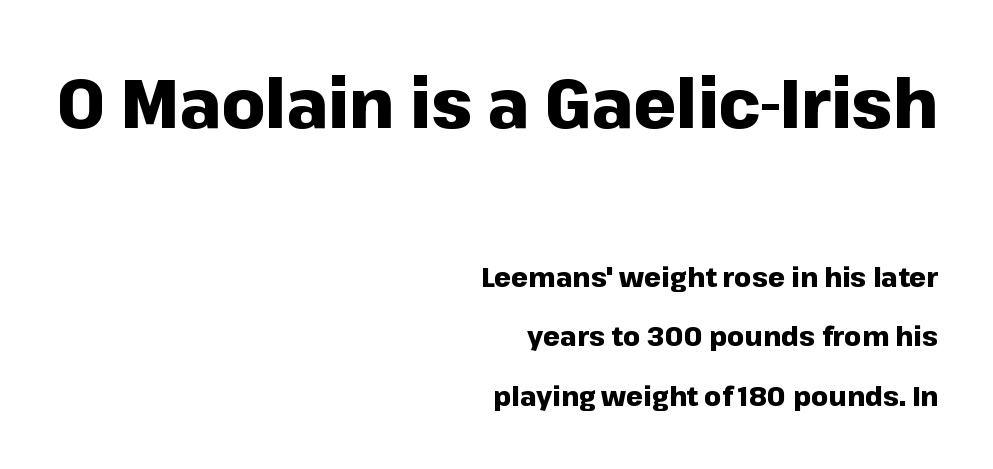
{"serif": "no", "italic": "no", "bold": "yes", "weight": "heavy", "width": "normal", "stroke_contrast": "low", "x_height": "medium", "monospaced": "no", "underline": "no", "align": "right", "line_spacing": "loose", "line_spacing_ratio": 2.19, "letter_spacing": "normal", "letter_spacing_em": 0.0, "larger_block": "first", "size_ratio": 2.52, "glyph_px": 68}
